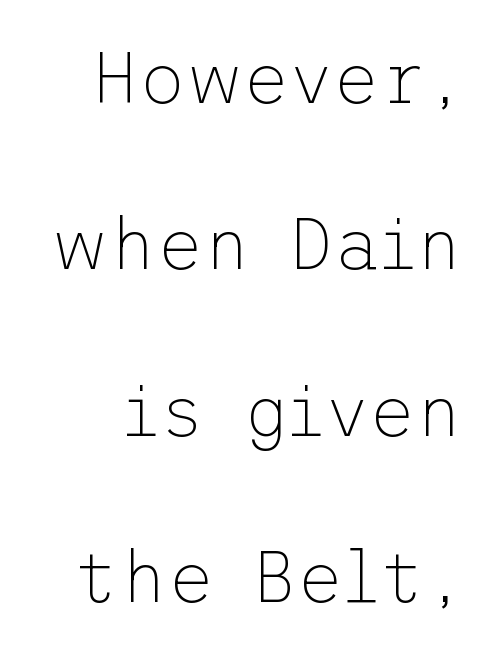
Q: Is the text bold? A: No.
Q: Is the text italic (slanted)? A: No, it is upright.
Q: Is the typeface a serif or a sans-serif typeface? A: Sans-serif.
Q: Is the text underlined? A: No.
Q: Is the spacing between letters normal or unusually wide? A: Normal.
Q: Is the spacing between lines tight, normal or loose? A: Loose.
Q: Width (condensed, normal, or wide)? A: Normal.
Q: Stroke contrast? A: Low.
Q: x-height? A: Medium.
